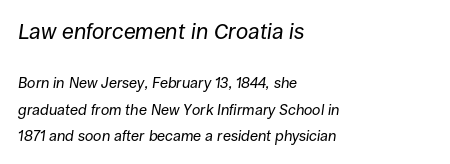
{"italic": "yes", "lean": "right", "slant_degrees": 8, "bold": "no", "underline": "no", "align": "left", "line_spacing_ratio": 1.76, "letter_spacing": "normal", "letter_spacing_em": 0.0, "larger_block": "first", "size_ratio": 1.47, "glyph_px": 22}
